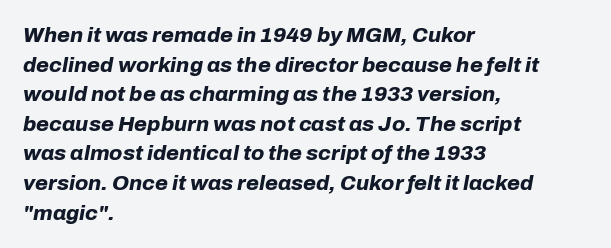
{"italic": "yes", "lean": "right", "slant_degrees": 10, "bold": "yes", "underline": "no", "align": "left", "line_spacing": "normal", "line_spacing_ratio": 1.41, "letter_spacing": "normal", "letter_spacing_em": 0.0, "glyph_px": 21}
